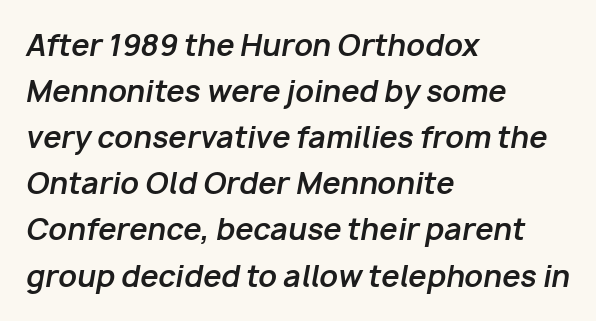
The image shows 29 px bold type, italic (leaning right); set left-aligned, normal line spacing (1.59x), normal letter spacing, not underlined; low stroke contrast and a medium x-height.
